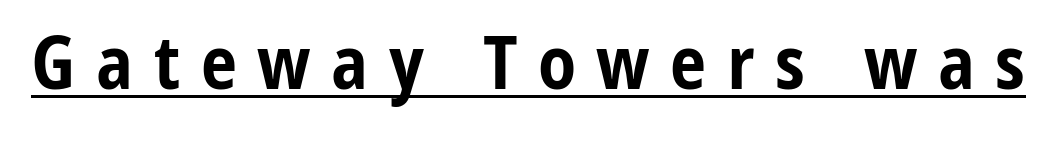
The rendering uses natural spacing where letterforms have individual widths. Is there an underline? Yes — a line sits under the letters. Each glyph is drawn with heavy, bold strokes. Observe the wide spacing: letters keep a clear distance from each other.
